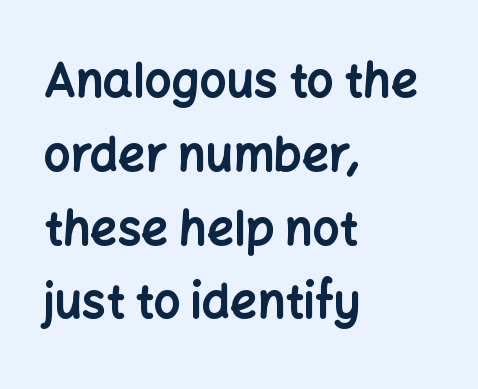
The image shows 47 px bold sans-serif type, upright; set left-aligned, normal line spacing (1.57x), normal letter spacing, not underlined; low stroke contrast and a medium x-height.
